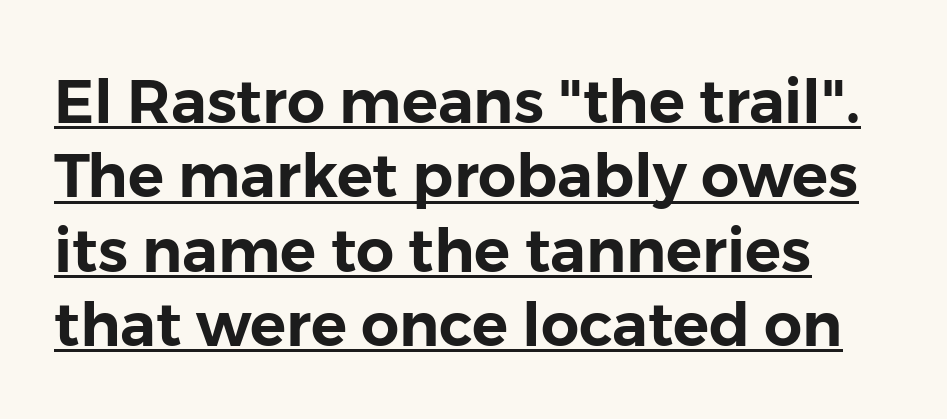
The rendering uses natural spacing where letterforms have individual widths. The font family rendered here belongs to the sans-serif group. The face used here appears with an underline applied. Students, note that the glyphs here touch the page at normal intervals. Do the letters lean? They stand straight.
